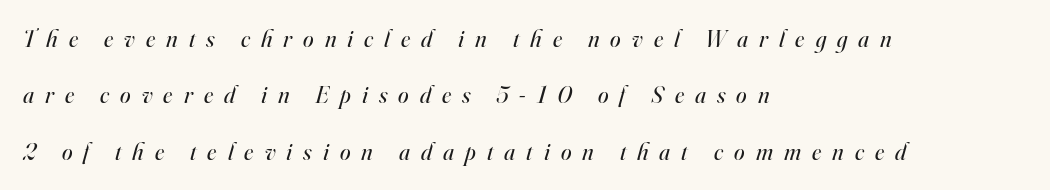
The lines in this sample share a left origin and differ only in where they stop. The font's italic variant was chosen for this text. Only glyphs here, with clear space below each row. Summary of weight: not heavy and not bold. Display-style spreading of the glyphs; the letterfit is very open.
